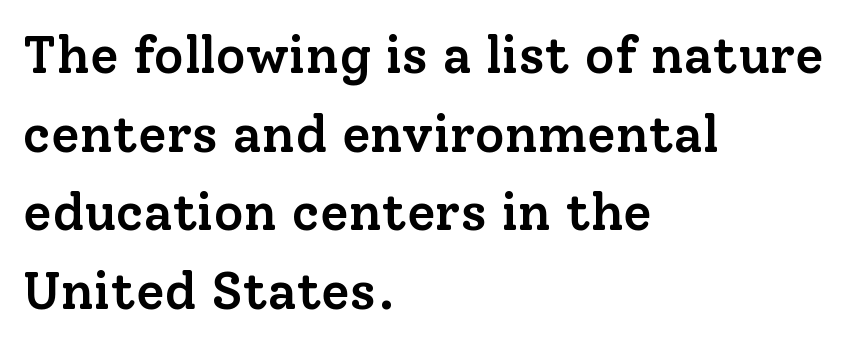
Look at the stroke-to-counter ratio: somewhat heavy, a semibold. Descender tails drop into unmarked territory. Old-style or modern, the face here clearly has serifs. Horizontal alignment here is leftward, the default for most running prose. Each word holds together tightly as a unit, with standard inter-letter gaps. Note the varied advance widths — an 'i' is clearly narrower than an 'm'.
